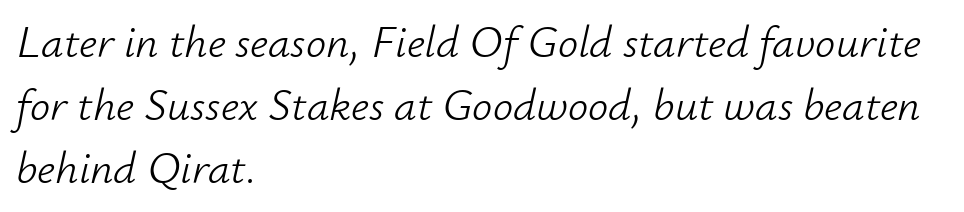
Q: Is the text bold? A: No.
Q: Is the text italic (slanted)? A: Yes, it leans right by about 12 degrees.
Q: Is the text underlined? A: No.
Q: How is the paragraph aligned? A: Left-aligned.
Q: Is the spacing between letters normal or unusually wide? A: Normal.
Q: Is the spacing between lines tight, normal or loose? A: Normal.
Q: Width (condensed, normal, or wide)? A: Normal.
Q: Stroke contrast? A: Low.
Q: x-height? A: Small.
Q: Monospaced? A: No.
